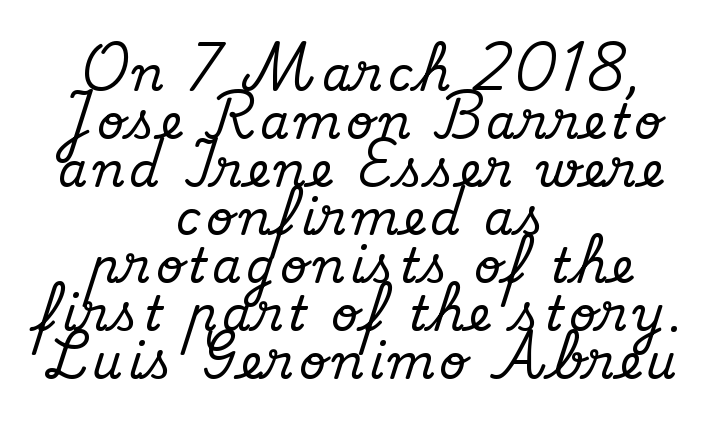
The image shows 47 px serif type; set centered, tight line spacing (1.02x), not underlined; medium stroke contrast and a small x-height.
